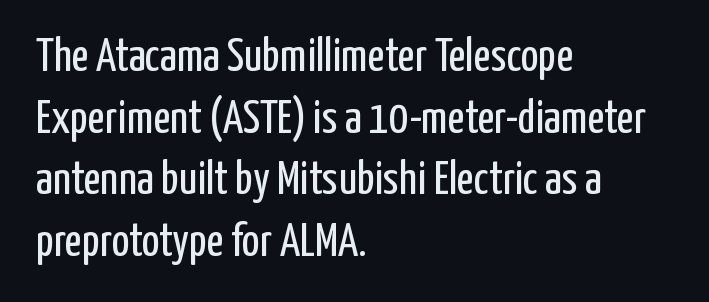
{"serif": "no", "italic": "no", "bold": "no", "weight": "regular", "width": "condensed", "stroke_contrast": "low", "x_height": "medium", "monospaced": "no", "underline": "no", "align": "left", "line_spacing": "normal", "line_spacing_ratio": 1.31, "letter_spacing": "normal", "letter_spacing_em": 0.0, "glyph_px": 47}
